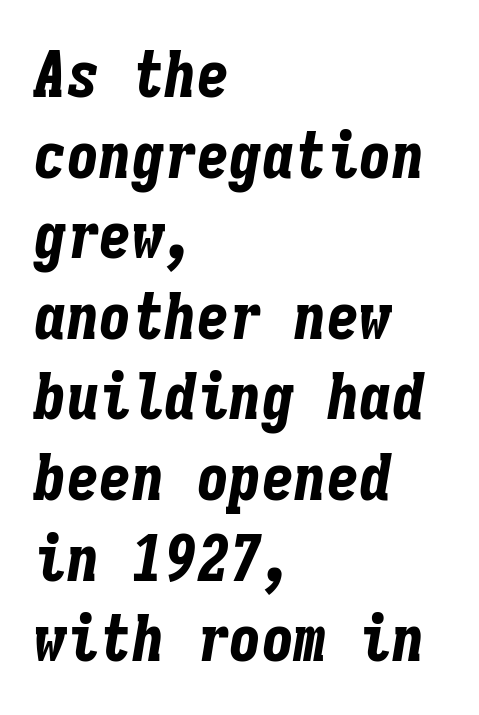
The words here are not underlined. These lines carry a lot of weight — the face is fully bold. The typography opts for an oblique posture over an upright one. You could call the tracking neutral — neither tight nor loose.
